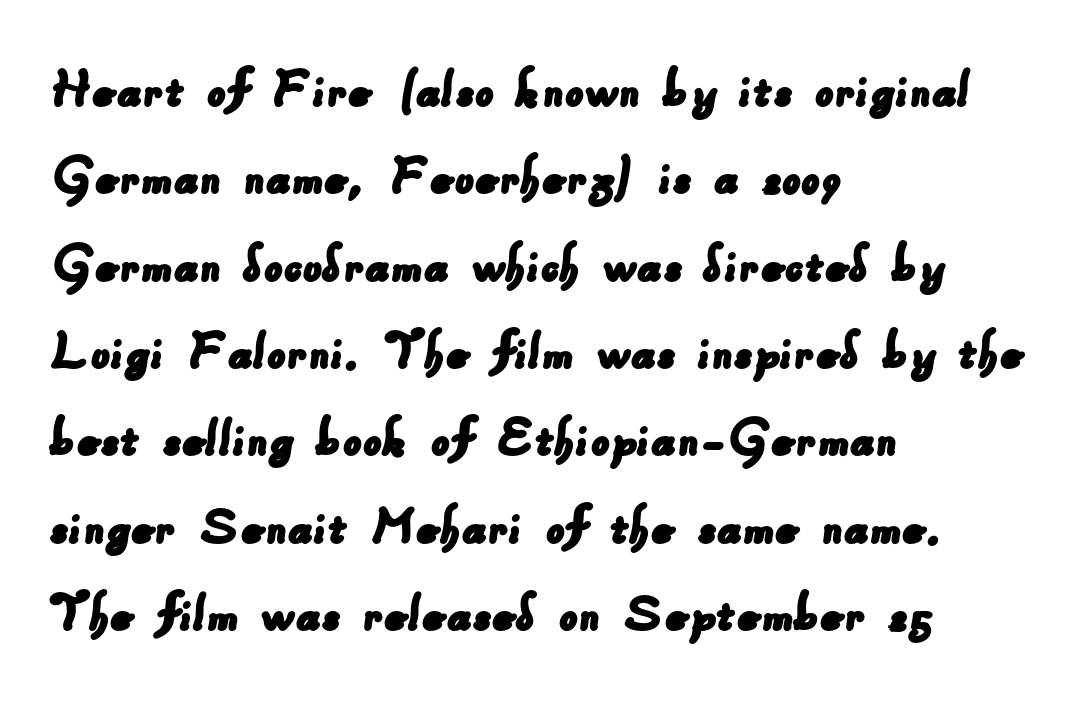
The image shows 59 px sans-serif type; set left-aligned, normal line spacing (1.48x), normal letter spacing, not underlined; low stroke contrast and a small x-height.
